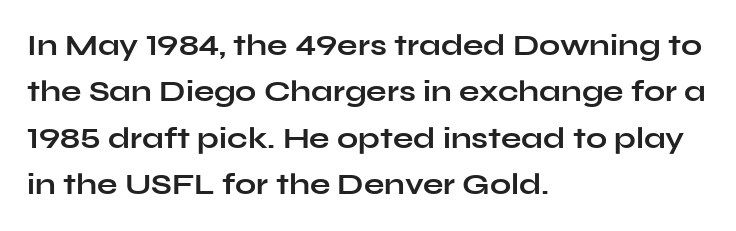
The image shows 30 px bold, wide sans-serif type, upright; set left-aligned, normal line spacing (1.55x), normal letter spacing, not underlined; low stroke contrast and a medium x-height.
